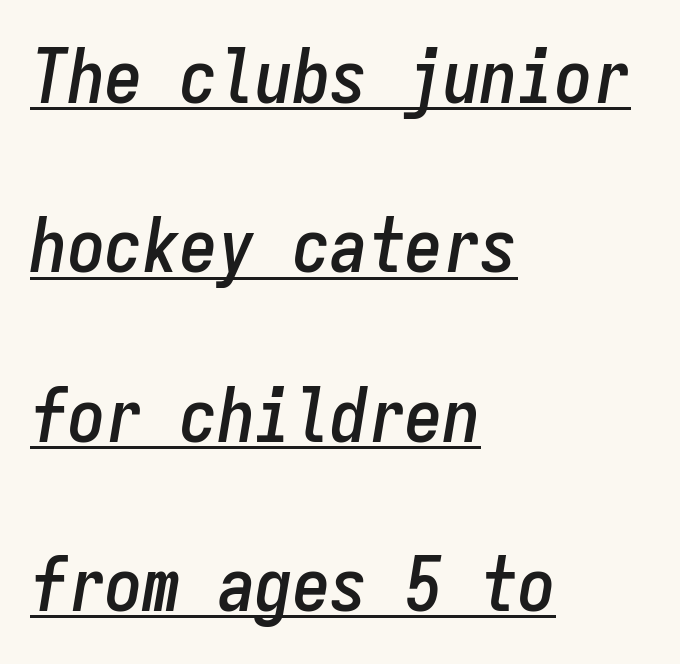
{"italic": "yes", "lean": "right", "slant_degrees": 9, "width": "condensed", "stroke_contrast": "low", "x_height": "medium", "monospaced": "yes", "underline": "yes", "align": "left", "line_spacing": "loose", "line_spacing_ratio": 2.26, "letter_spacing": "normal", "letter_spacing_em": 0.0, "glyph_px": 75}
